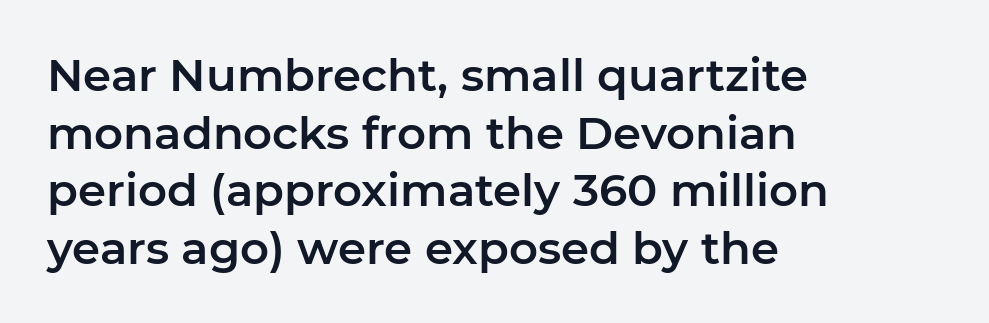
Q: Is the text italic (slanted)? A: No, it is upright.
Q: Is the typeface a serif or a sans-serif typeface? A: Sans-serif.
Q: Is the text underlined? A: No.
Q: How is the paragraph aligned? A: Left-aligned.
Q: Is the spacing between letters normal or unusually wide? A: Normal.
Q: Is the spacing between lines tight, normal or loose? A: Normal.
Q: Width (condensed, normal, or wide)? A: Normal.
Q: Stroke contrast? A: Low.
Q: x-height? A: Medium.
Q: Monospaced? A: No.
